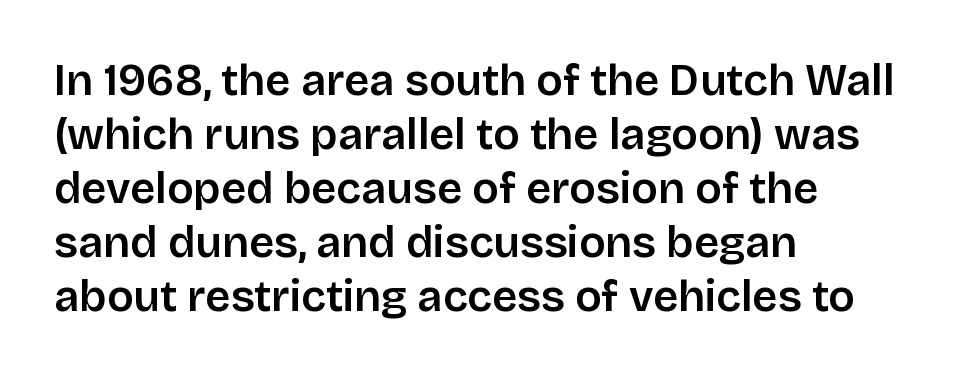
The image shows 44 px sans-serif type, upright; set left-aligned, line spacing 1.23x, normal letter spacing, not underlined; low stroke contrast and a large x-height.
